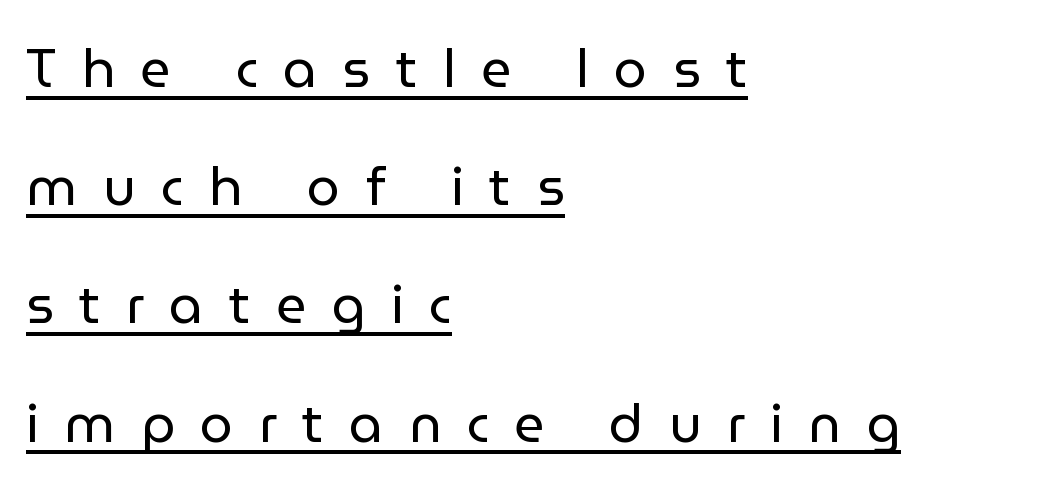
The image shows 53 px regular-weight sans-serif type, upright; set left-aligned, loose line spacing (2.23x), unusually wide letter spacing (+0.48 em), underlined; low stroke contrast and a medium x-height.
